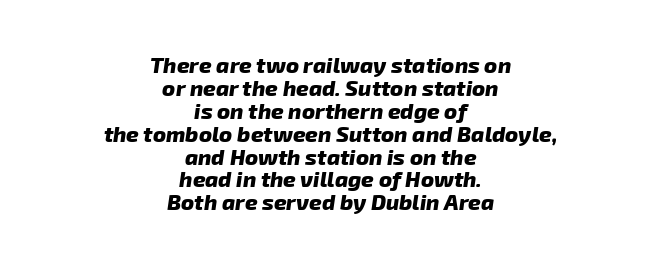
{"bold": "yes", "underline": "no", "align": "center", "line_spacing": "tight", "line_spacing_ratio": 1.04, "letter_spacing": "normal", "letter_spacing_em": 0.0, "glyph_px": 22}
